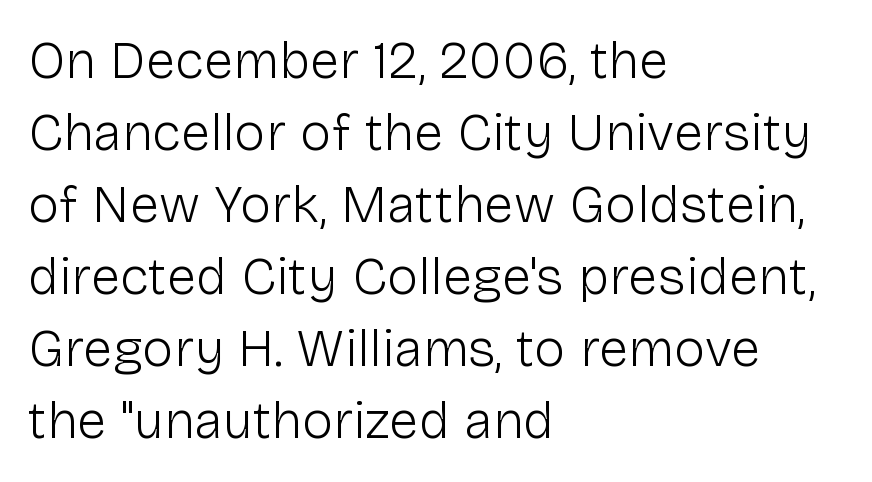
Reading down the block, your eye returns to a fixed left position each line. Anything drawn beneath the words? Only blank space. The characters display no serif detailing; their extremities are plain. The type sits square on the baseline with zero lean. Think of a printed novel: that variable character pitch is what you see here. You could call the tracking neutral — neither tight nor loose.
